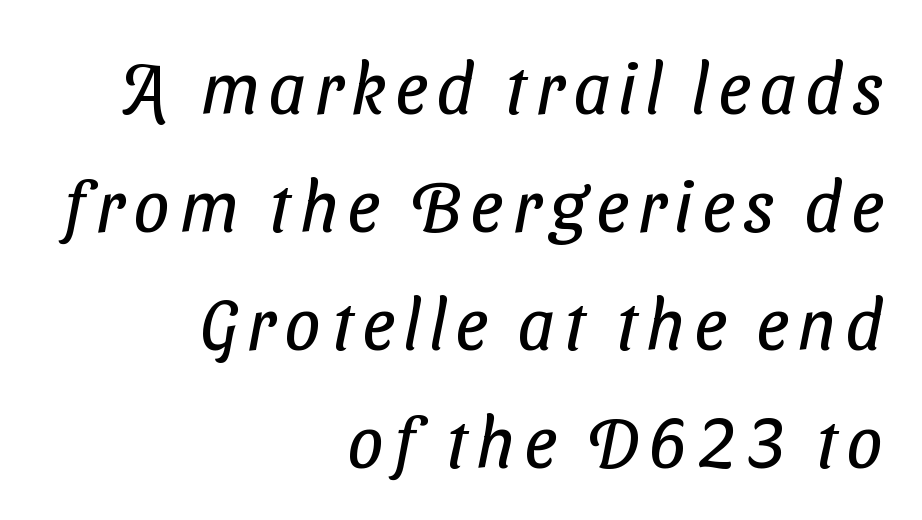
Q: Is the text bold? A: No.
Q: Is the typeface a serif or a sans-serif typeface? A: Sans-serif.
Q: Is the text underlined? A: No.
Q: How is the paragraph aligned? A: Right-aligned.
Q: Is the spacing between lines tight, normal or loose? A: Normal.
Q: Width (condensed, normal, or wide)? A: Condensed.
Q: Stroke contrast? A: Low.
Q: x-height? A: Medium.
Q: Monospaced? A: No.
